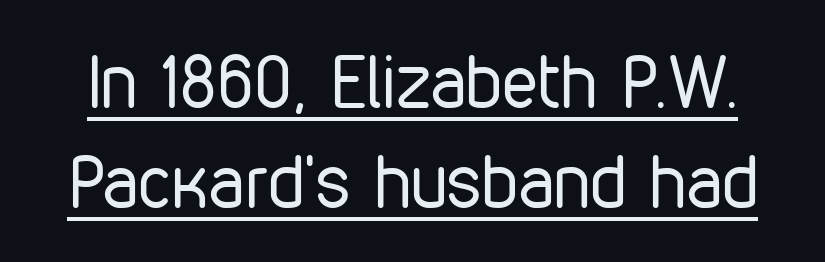
Q: Is the text bold? A: No.
Q: Is the text italic (slanted)? A: No, it is upright.
Q: Is the typeface a serif or a sans-serif typeface? A: Sans-serif.
Q: Is the text underlined? A: Yes.
Q: Is the spacing between letters normal or unusually wide? A: Normal.
Q: Is the spacing between lines tight, normal or loose? A: Normal.
Q: Width (condensed, normal, or wide)? A: Condensed.
Q: Stroke contrast? A: Low.
Q: x-height? A: Medium.
Q: Monospaced? A: No.
